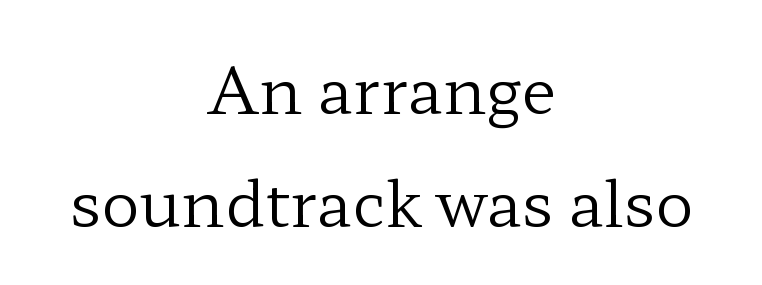
Do the letters lean? They stand straight. These glyphs show unthickened strokes, regular width or finer. A typesetter would label this face a serif. Horizontally, the lines are justified to the midpoint only. Honestly, the letter spacing is just normal — you wouldn't notice it. Here the designer chose a conventional face with non-uniform glyph widths.
